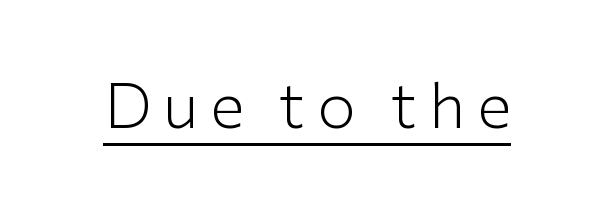
{"serif": "no", "italic": "no", "bold": "no", "weight": "light", "width": "normal", "stroke_contrast": "low", "x_height": "medium", "monospaced": "no", "underline": "yes", "glyph_px": 62}
